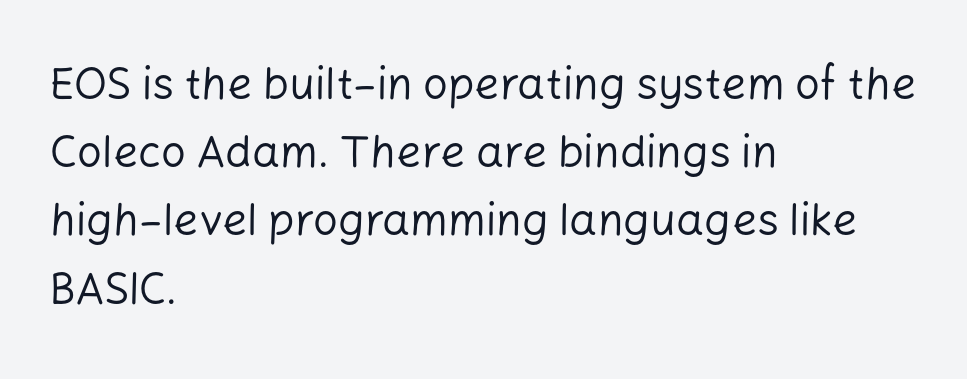
Q: Is the text bold? A: No.
Q: Is the text italic (slanted)? A: No, it is upright.
Q: Is the typeface a serif or a sans-serif typeface? A: Sans-serif.
Q: Is the text underlined? A: No.
Q: How is the paragraph aligned? A: Left-aligned.
Q: Is the spacing between letters normal or unusually wide? A: Normal.
Q: Is the spacing between lines tight, normal or loose? A: Normal.
Q: Width (condensed, normal, or wide)? A: Normal.
Q: Stroke contrast? A: Low.
Q: x-height? A: Medium.
Q: Monospaced? A: No.
